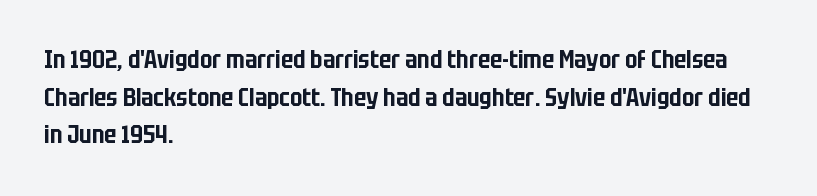
Students, observe: this is what conventionally led text looks like. When letters stand straight like this, we call the style roman or upright. Horizontally, the lines are justified to the leading edge only. The type is set solid horizontally, with unmodified tracking. The baseline area is clear.
